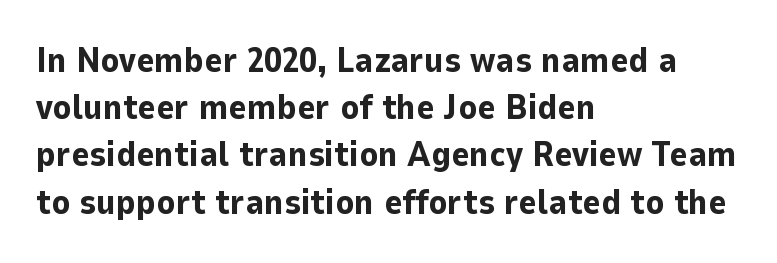
Proportional: the letters do not fall into vertical columns. The designer went with a sans here, leaving each stem footless. The leading is moderate, giving the passage an even texture. Ordinary non-slanted type is in use.
